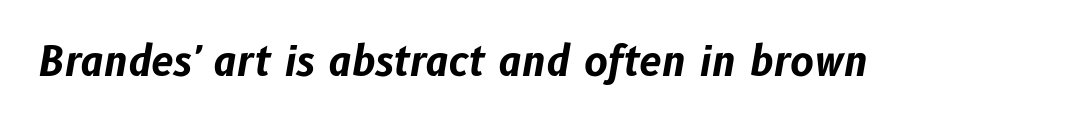
The image shows 40 px bold type, italic (leaning right); set normal letter spacing, not underlined; low stroke contrast and a medium x-height.
